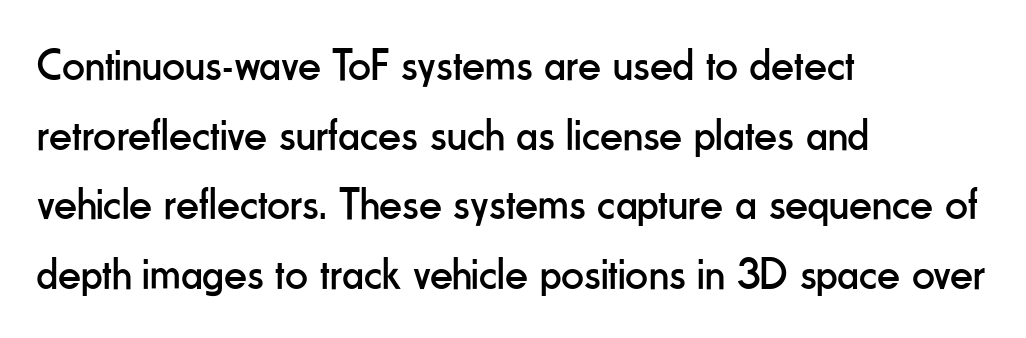
Q: Is the text bold? A: No.
Q: Is the text italic (slanted)? A: No, it is upright.
Q: Is the typeface a serif or a sans-serif typeface? A: Sans-serif.
Q: Is the text underlined? A: No.
Q: How is the paragraph aligned? A: Left-aligned.
Q: Is the spacing between letters normal or unusually wide? A: Normal.
Q: Is the spacing between lines tight, normal or loose? A: Normal.
Q: Width (condensed, normal, or wide)? A: Condensed.
Q: Stroke contrast? A: Low.
Q: x-height? A: Small.
Q: Monospaced? A: No.
